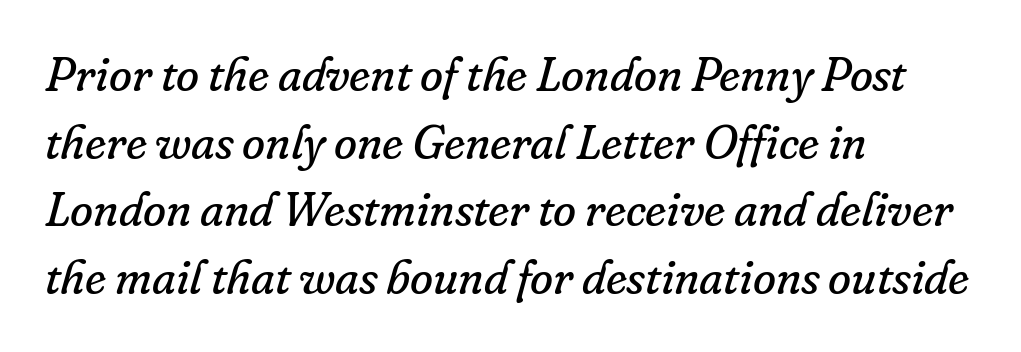
The image shows 47 px regular-weight serif type, italic (leaning right); set left-aligned, normal line spacing (1.44x), normal letter spacing, not underlined; low stroke contrast and a small x-height.
